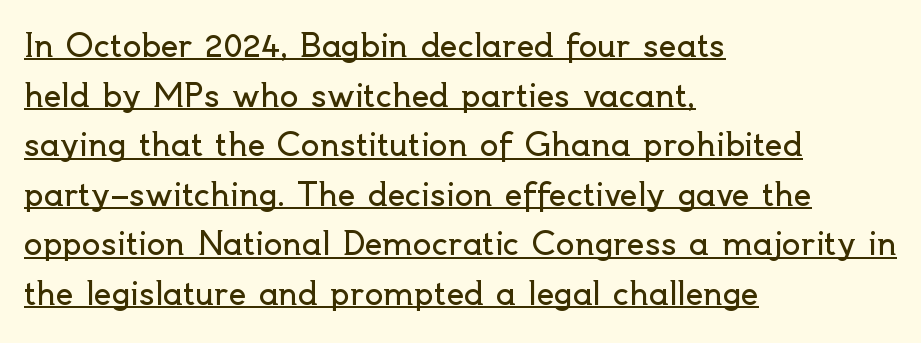
The image shows 31 px regular-weight sans-serif type, upright; set left-aligned, normal line spacing (1.6x), normal letter spacing, underlined; a small x-height.
